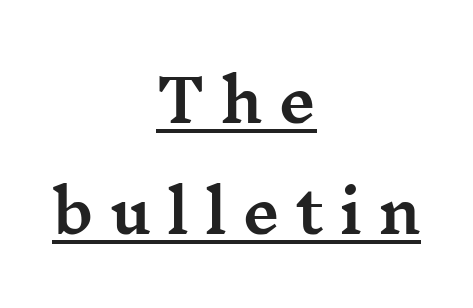
{"serif": "yes", "italic": "no", "width": "wide", "stroke_contrast": "medium", "x_height": "medium", "monospaced": "no", "underline": "yes", "align": "center", "line_spacing_ratio": 1.88, "letter_spacing": "wide", "letter_spacing_em": 0.26, "glyph_px": 59}
